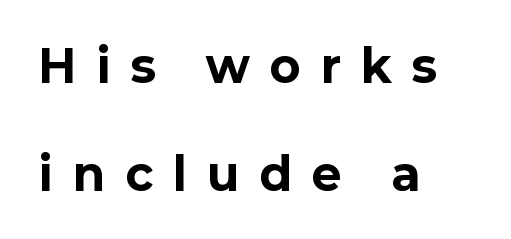
Q: Is the text bold? A: Yes.
Q: Is the text italic (slanted)? A: No, it is upright.
Q: Is the typeface a serif or a sans-serif typeface? A: Sans-serif.
Q: Is the text underlined? A: No.
Q: How is the paragraph aligned? A: Left-aligned.
Q: Is the spacing between letters normal or unusually wide? A: Unusually wide.
Q: Is the spacing between lines tight, normal or loose? A: Loose.
Q: Width (condensed, normal, or wide)? A: Normal.
Q: Stroke contrast? A: Low.
Q: x-height? A: Medium.
Q: Monospaced? A: No.
